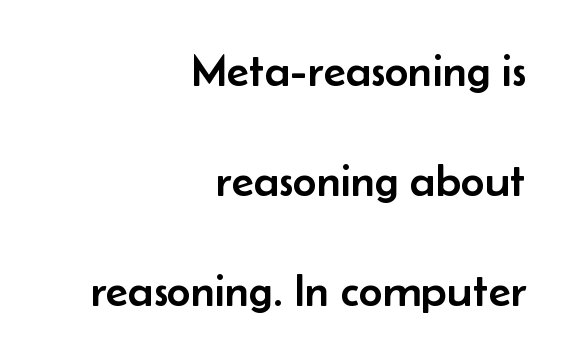
{"serif": "no", "italic": "no", "width": "normal", "stroke_contrast": "low", "x_height": "small", "monospaced": "no", "underline": "no", "align": "right", "line_spacing": "loose", "line_spacing_ratio": 2.39, "letter_spacing": "normal", "letter_spacing_em": 0.0, "glyph_px": 46}
